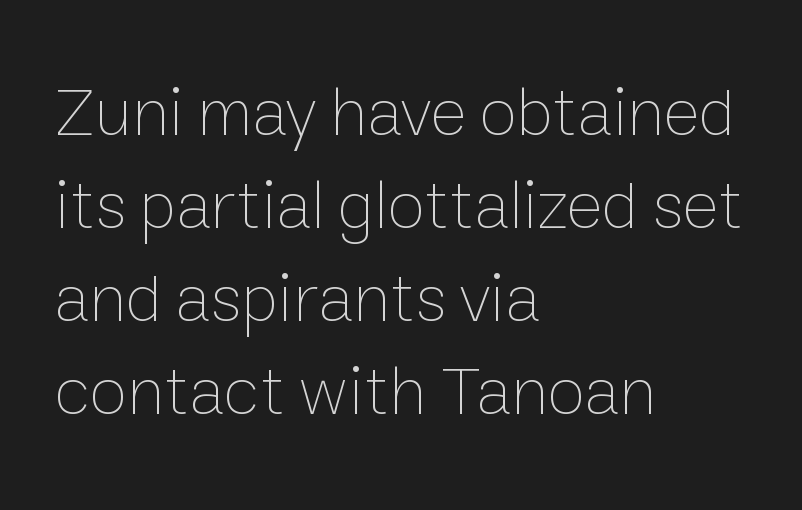
Q: Is the text bold? A: No.
Q: Is the text italic (slanted)? A: No, it is upright.
Q: Is the text underlined? A: No.
Q: How is the paragraph aligned? A: Left-aligned.
Q: Is the spacing between letters normal or unusually wide? A: Normal.
Q: Is the spacing between lines tight, normal or loose? A: Normal.
Q: Width (condensed, normal, or wide)? A: Normal.
Q: Stroke contrast? A: Low.
Q: x-height? A: Medium.
Q: Monospaced? A: No.
